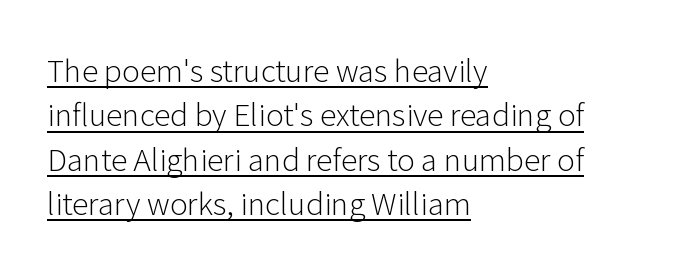
{"serif": "no", "italic": "no", "bold": "no", "weight": "light", "width": "normal", "stroke_contrast": "low", "x_height": "medium", "monospaced": "no", "underline": "yes", "align": "left", "line_spacing": "normal", "line_spacing_ratio": 1.48, "letter_spacing": "normal", "letter_spacing_em": 0.0, "glyph_px": 30}
